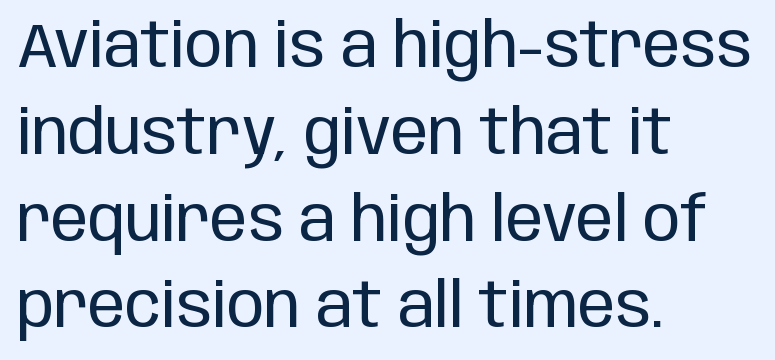
Every character sits straight up, as roman type does. The rendering uses natural spacing where letterforms have individual widths. A student would call this left alignment; a typographer would say flush left, rag right. Nothing sits at the stroke ends, so this counts as sans-serif. Line spacing here is normal. Anything drawn beneath the words? Only blank space.
